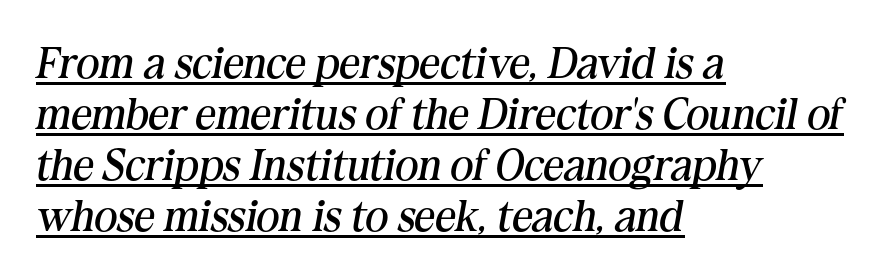
Each letter keeps its own natural width here, so spacing adapts to shape. This is oblique type, the kind used for emphasis or titles. The rag falls on the right side of this text block. Tracking value appears to be zero — textbook default spacing.
